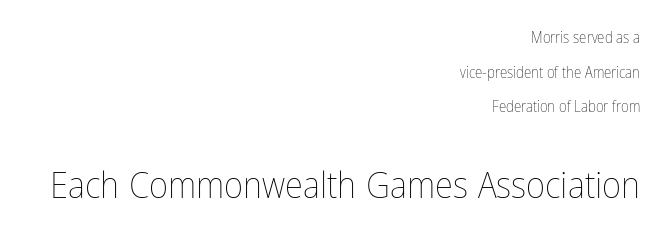
The image shows 37 px thin, condensed type, upright; set right-aligned, loose line spacing (2.31x), normal letter spacing, not underlined; the second (bottom) block is 2.47x larger; low stroke contrast and a medium x-height.
